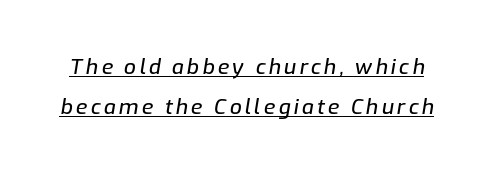
The image shows 21 px text type, italic (leaning right); set loose line spacing (1.91x), underlined.
